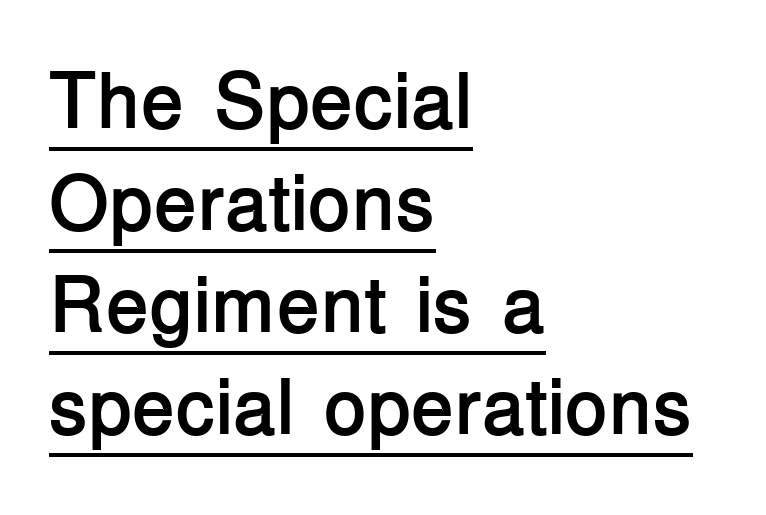
{"serif": "no", "italic": "no", "bold": "yes", "weight": "semibold", "width": "normal", "stroke_contrast": "low", "x_height": "medium", "monospaced": "no", "underline": "yes", "align": "left", "line_spacing": "normal", "line_spacing_ratio": 1.29, "letter_spacing": "normal", "letter_spacing_em": 0.0, "glyph_px": 79}
